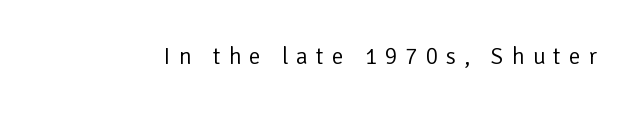
The image shows 23 px text type, upright; set unusually wide letter spacing (+0.35 em), not underlined.
